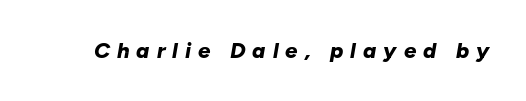
The image shows 22 px bold type, italic (leaning right); set unusually wide letter spacing (+0.32 em), not underlined.
